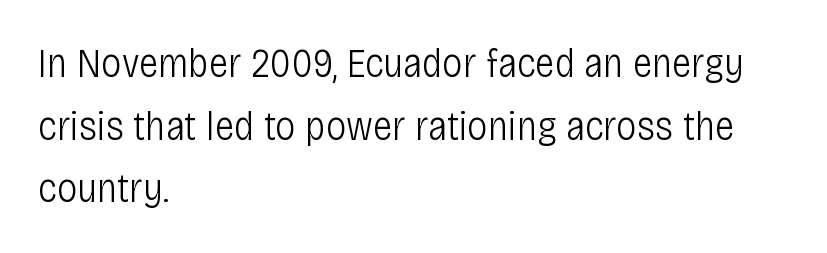
{"serif": "no", "italic": "no", "bold": "no", "weight": "light", "width": "condensed", "stroke_contrast": "low", "x_height": "large", "monospaced": "no", "underline": "no", "align": "left", "line_spacing": "normal", "line_spacing_ratio": 1.53, "letter_spacing": "normal", "letter_spacing_em": 0.0, "glyph_px": 41}
